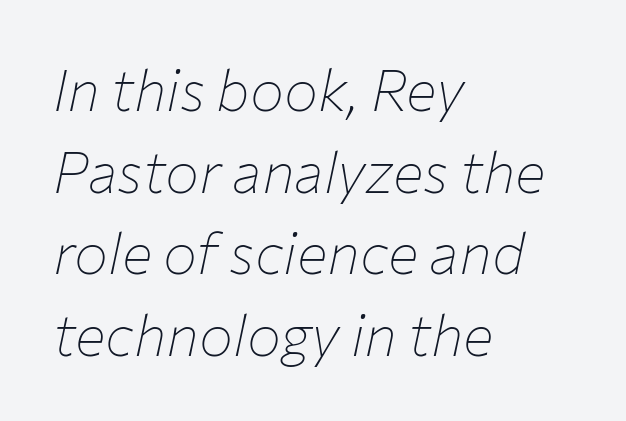
The image shows 57 px thin type, italic (leaning right); set left-aligned, normal line spacing (1.43x), normal letter spacing, not underlined; low stroke contrast and a medium x-height.
